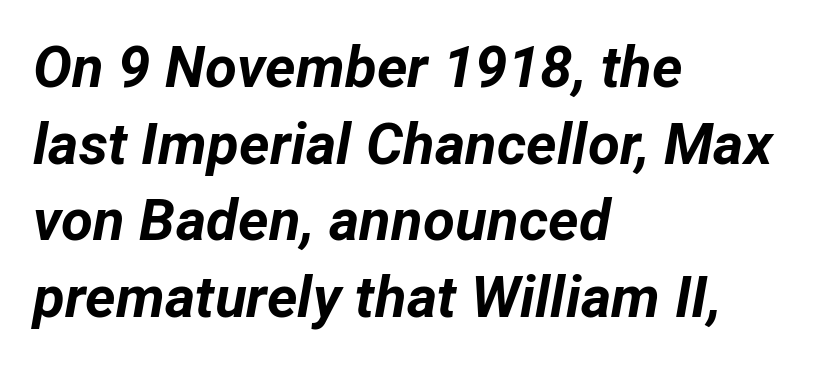
{"italic": "yes", "lean": "right", "slant_degrees": 12, "bold": "yes", "weight": "bold", "width": "normal", "stroke_contrast": "low", "x_height": "medium", "monospaced": "no", "underline": "no", "align": "left", "line_spacing": "normal", "line_spacing_ratio": 1.32, "letter_spacing": "normal", "letter_spacing_em": 0.0, "glyph_px": 58}
